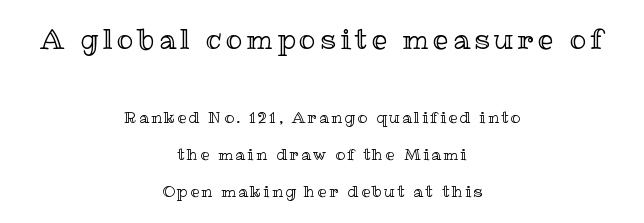
{"italic": "no", "width": "normal", "x_height": "medium", "monospaced": "no", "underline": "no", "align": "center", "line_spacing": "loose", "line_spacing_ratio": 2.31, "larger_block": "first", "size_ratio": 1.75, "glyph_px": 28}
